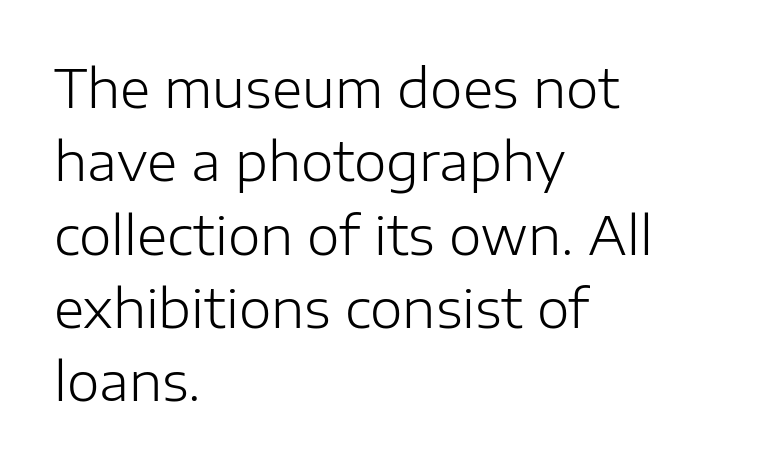
Q: Is the text bold? A: No.
Q: Is the text italic (slanted)? A: No, it is upright.
Q: Is the typeface a serif or a sans-serif typeface? A: Sans-serif.
Q: Is the text underlined? A: No.
Q: How is the paragraph aligned? A: Left-aligned.
Q: Is the spacing between letters normal or unusually wide? A: Normal.
Q: Is the spacing between lines tight, normal or loose? A: Normal.
Q: Width (condensed, normal, or wide)? A: Normal.
Q: Stroke contrast? A: Low.
Q: x-height? A: Medium.
Q: Monospaced? A: No.
